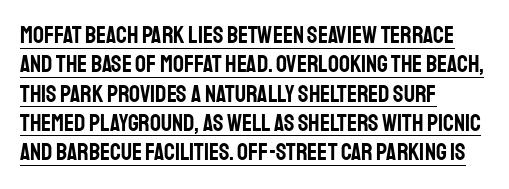
This sample uses plain, unmodified letter spacing. This rendering uses left alignment, leaving the right contour irregular. Designer's note — italics off, roman on. A typographer would call this underscored text.
